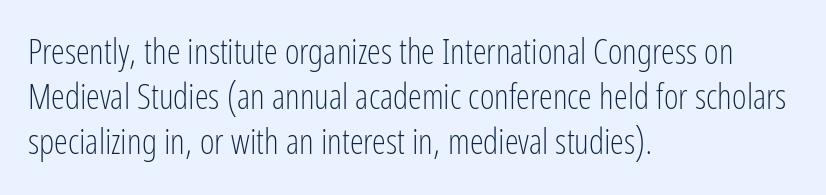
The image shows 35 px light, condensed sans-serif type, upright; set left-aligned, normal line spacing (1.28x), normal letter spacing, not underlined; low stroke contrast and a medium x-height.
